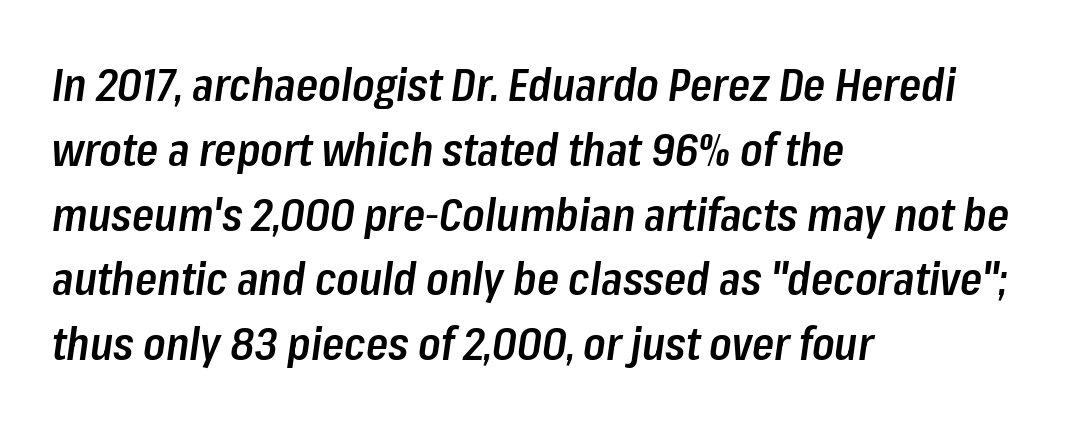
{"italic": "yes", "lean": "right", "slant_degrees": 8, "bold": "semi", "weight": "semibold", "width": "condensed", "stroke_contrast": "low", "x_height": "medium", "monospaced": "no", "underline": "no", "align": "left", "line_spacing": "normal", "line_spacing_ratio": 1.44, "letter_spacing": "normal", "letter_spacing_em": 0.0, "glyph_px": 45}
